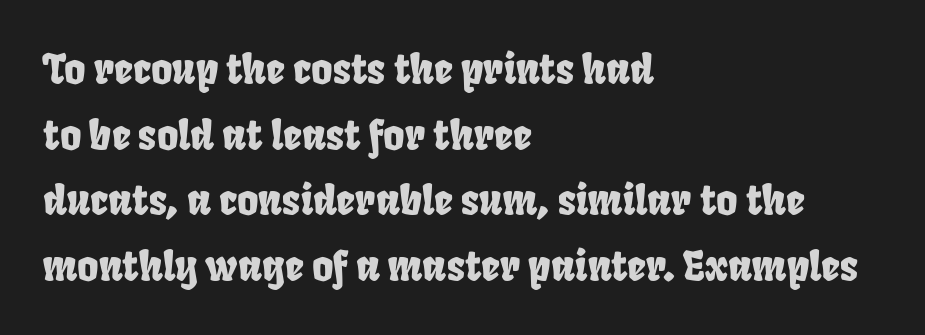
{"serif": "no", "width": "condensed", "stroke_contrast": "low", "x_height": "large", "monospaced": "no", "underline": "no", "align": "left", "line_spacing": "normal", "line_spacing_ratio": 1.6, "letter_spacing": "normal", "letter_spacing_em": 0.0, "glyph_px": 41}
